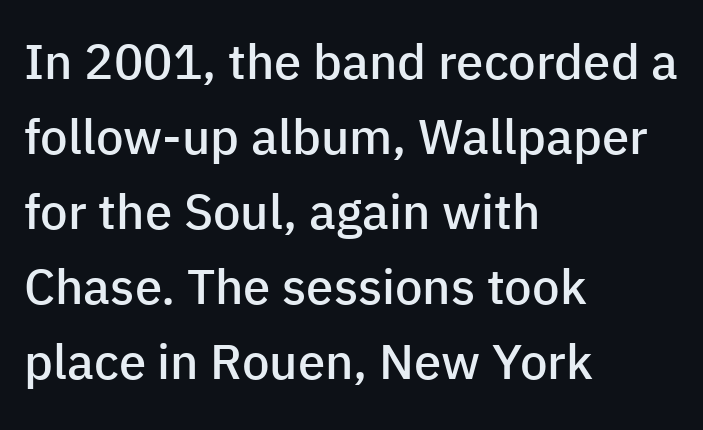
{"serif": "no", "italic": "no", "bold": "semi", "weight": "semibold", "width": "normal", "stroke_contrast": "low", "x_height": "medium", "monospaced": "no", "underline": "no", "align": "left", "line_spacing": "normal", "line_spacing_ratio": 1.53, "letter_spacing": "normal", "letter_spacing_em": 0.0, "glyph_px": 49}
